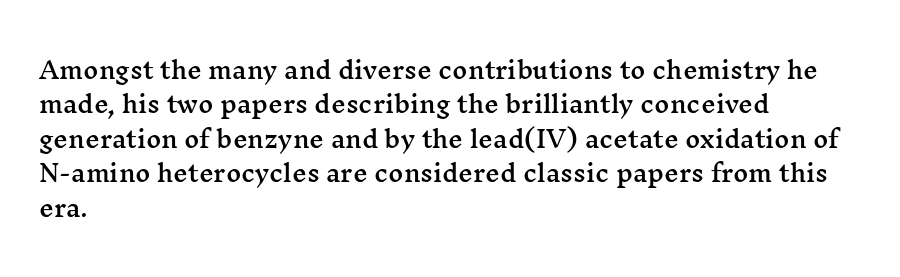
Q: Is the text italic (slanted)? A: No, it is upright.
Q: Is the text underlined? A: No.
Q: How is the paragraph aligned? A: Left-aligned.
Q: Is the spacing between letters normal or unusually wide? A: Normal.
Q: Is the spacing between lines tight, normal or loose? A: Normal.
